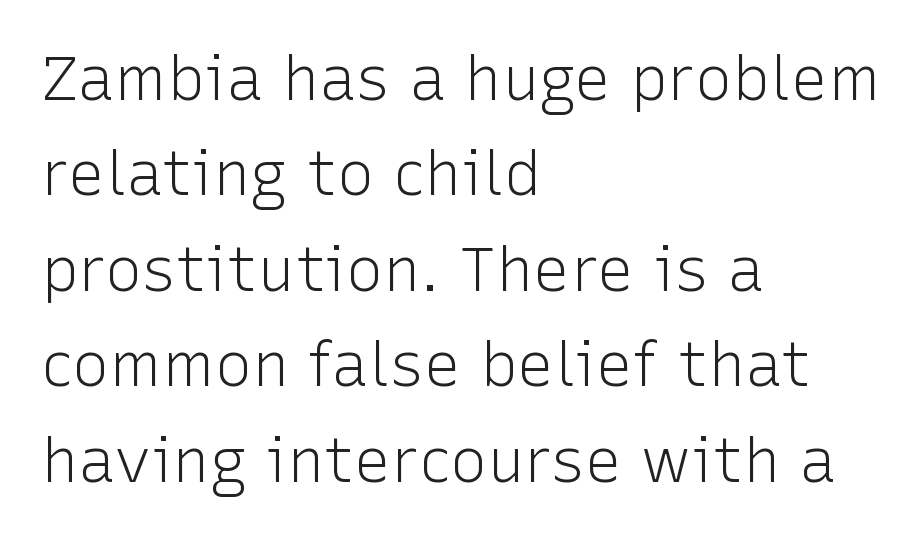
The image shows 62 px light sans-serif type, upright; set left-aligned, normal line spacing (1.54x), normal letter spacing, not underlined; low stroke contrast and a medium x-height.
